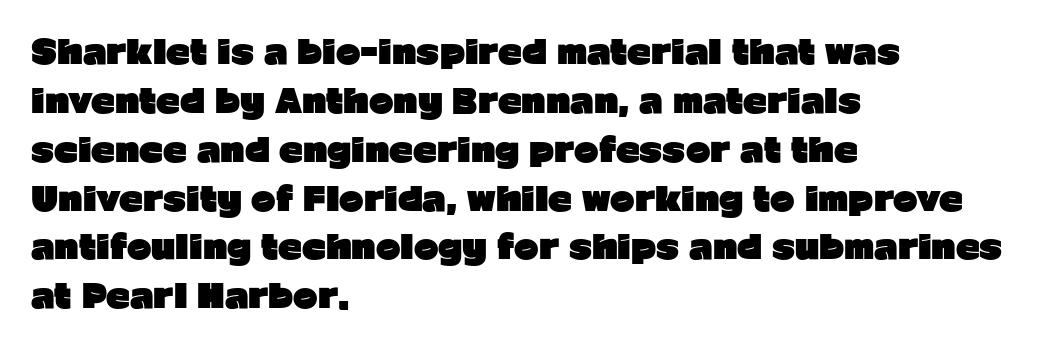
Note the varied advance widths — an 'i' is clearly narrower than an 'm'. Characters follow at the spacing the type designer built in. The vertical gap from one line to the next is medium. Does the type have serifs? No, each stem ends abruptly.
